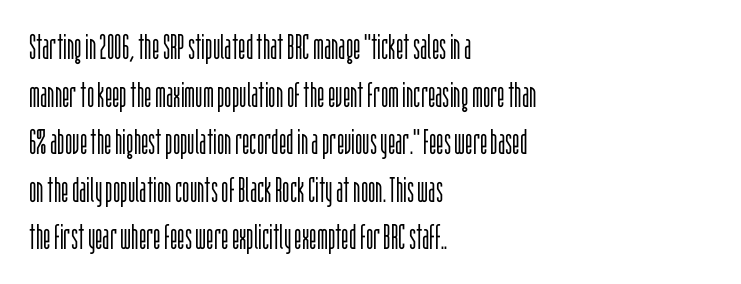
{"serif": "no", "italic": "no", "bold": "no", "weight": "light", "width": "condensed", "stroke_contrast": "low", "x_height": "large", "monospaced": "no", "underline": "no", "align": "left", "line_spacing": "normal", "line_spacing_ratio": 1.36, "letter_spacing": "normal", "letter_spacing_em": 0.0, "glyph_px": 35}
